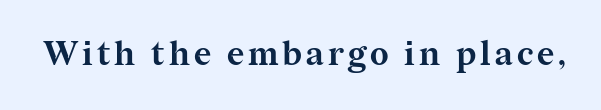
The image shows 33 px bold serif type, upright; set not underlined; medium stroke contrast and a medium x-height.
